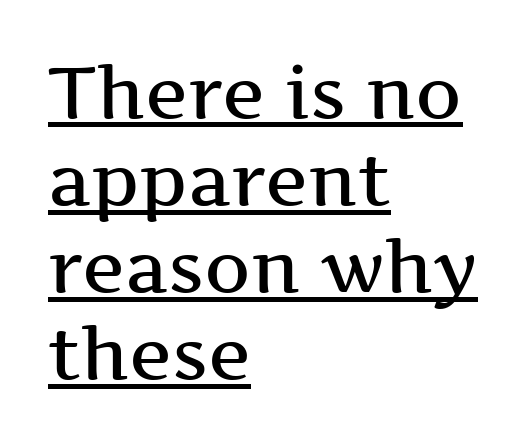
{"serif": "yes", "italic": "no", "bold": "semi", "weight": "semibold", "width": "wide", "stroke_contrast": "medium", "x_height": "medium", "monospaced": "no", "underline": "yes", "align": "left", "line_spacing_ratio": 1.21, "letter_spacing": "normal", "letter_spacing_em": 0.0, "glyph_px": 72}
